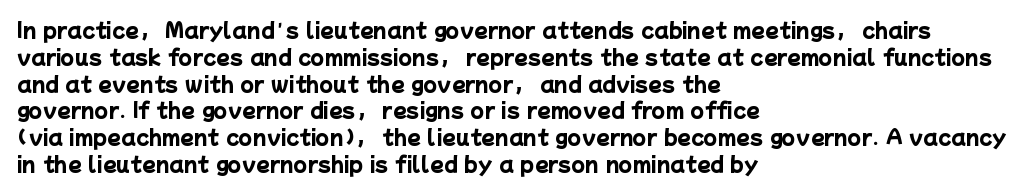
The image shows 20 px bold type; set left-aligned, normal line spacing (1.34x), normal letter spacing, not underlined.
